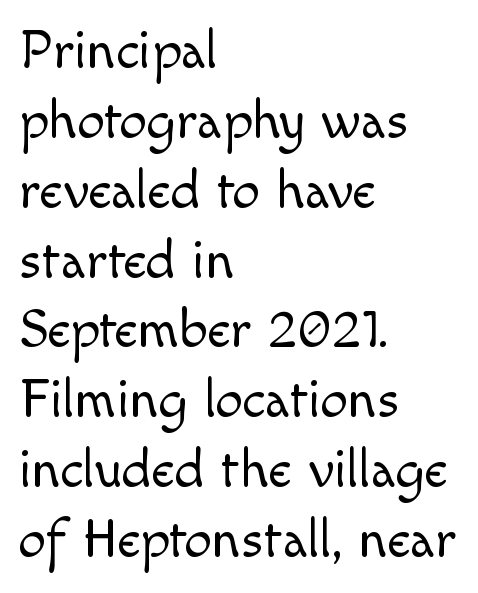
Q: Is the text bold? A: No.
Q: Is the text italic (slanted)? A: No, it is upright.
Q: Is the typeface a serif or a sans-serif typeface? A: Sans-serif.
Q: Is the text underlined? A: No.
Q: How is the paragraph aligned? A: Left-aligned.
Q: Is the spacing between letters normal or unusually wide? A: Normal.
Q: Is the spacing between lines tight, normal or loose? A: Normal.
Q: Width (condensed, normal, or wide)? A: Normal.
Q: x-height? A: Small.
Q: Monospaced? A: No.
